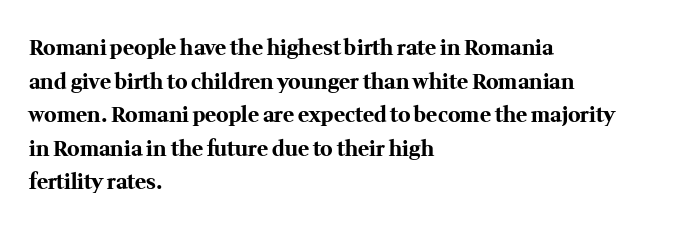
The image shows 21 px bold type, upright; set left-aligned, normal line spacing (1.6x), normal letter spacing, not underlined.
